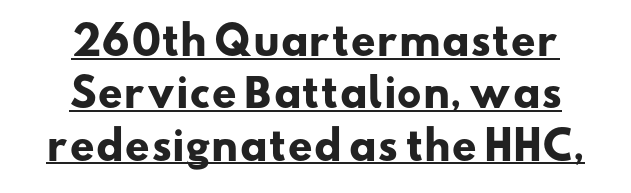
{"serif": "no", "bold": "yes", "weight": "heavy", "width": "wide", "stroke_contrast": "low", "x_height": "small", "monospaced": "no", "underline": "yes", "align": "center", "line_spacing": "normal", "line_spacing_ratio": 1.34, "letter_spacing": "normal", "letter_spacing_em": 0.0, "glyph_px": 39}
